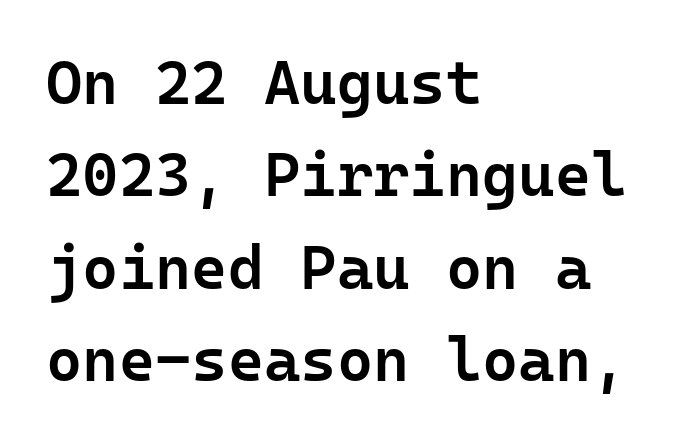
The image shows 62 px semibold sans-serif type, upright, monospaced; set left-aligned, normal line spacing (1.49x), normal letter spacing, not underlined; low stroke contrast and a medium x-height.
